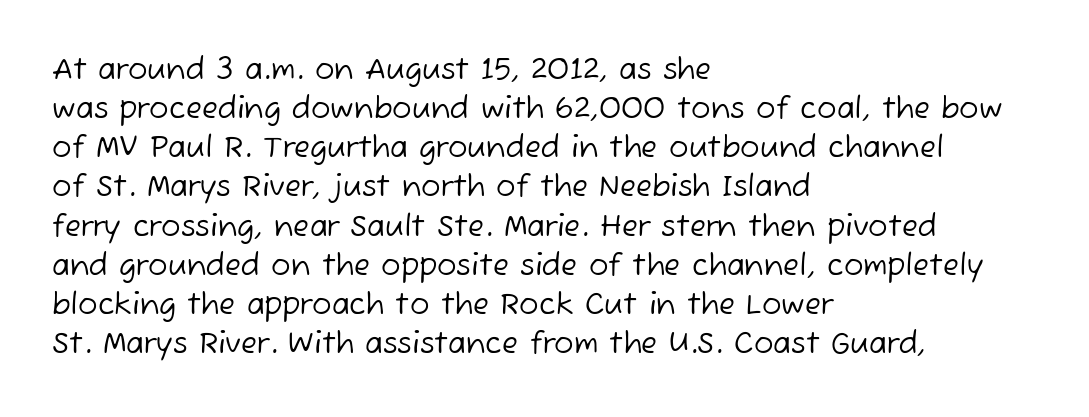
Q: Is the text bold? A: No.
Q: Is the typeface a serif or a sans-serif typeface? A: Sans-serif.
Q: Is the text underlined? A: No.
Q: How is the paragraph aligned? A: Left-aligned.
Q: Is the spacing between letters normal or unusually wide? A: Normal.
Q: Is the spacing between lines tight, normal or loose? A: Normal.
Q: Width (condensed, normal, or wide)? A: Normal.
Q: Stroke contrast? A: Low.
Q: x-height? A: Medium.
Q: Monospaced? A: No.
